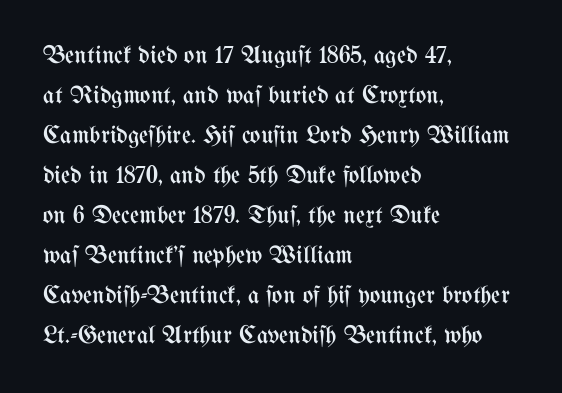
{"italic": "no", "bold": "no", "underline": "no", "align": "left", "line_spacing": "normal", "line_spacing_ratio": 1.6, "letter_spacing": "normal", "letter_spacing_em": 0.0, "glyph_px": 25}
